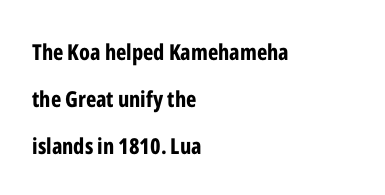
{"italic": "no", "bold": "yes", "underline": "no", "align": "left", "line_spacing": "loose", "line_spacing_ratio": 2.14, "letter_spacing": "normal", "letter_spacing_em": 0.0, "glyph_px": 22}
